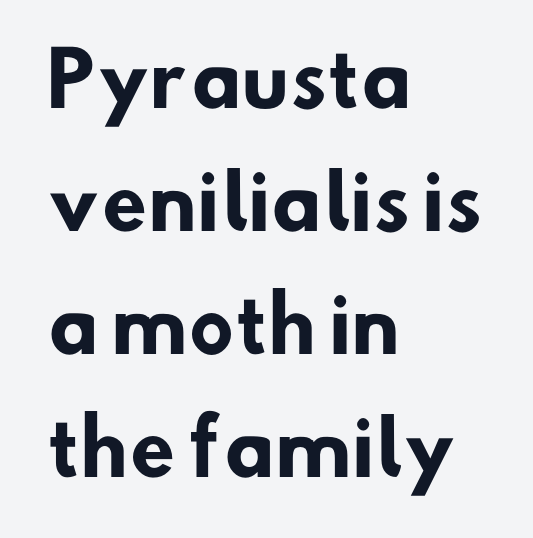
{"serif": "no", "bold": "yes", "weight": "heavy", "width": "normal", "stroke_contrast": "low", "x_height": "small", "monospaced": "no", "underline": "no", "align": "left", "line_spacing": "normal", "line_spacing_ratio": 1.66, "letter_spacing": "normal", "letter_spacing_em": 0.0, "glyph_px": 74}
